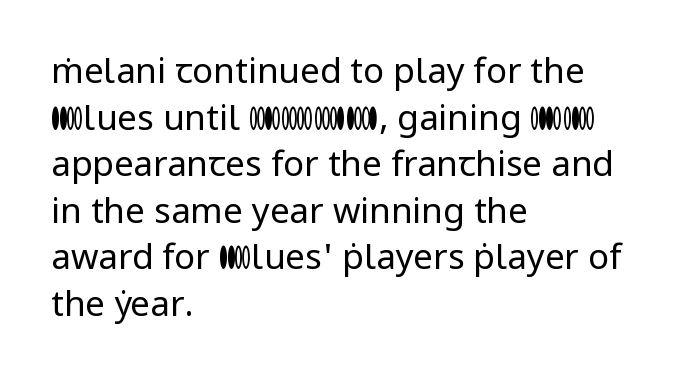
Q: Is the text bold? A: No.
Q: Is the text italic (slanted)? A: No, it is upright.
Q: Is the typeface a serif or a sans-serif typeface? A: Sans-serif.
Q: Is the text underlined? A: No.
Q: How is the paragraph aligned? A: Left-aligned.
Q: Is the spacing between letters normal or unusually wide? A: Normal.
Q: Is the spacing between lines tight, normal or loose? A: Normal.
Q: Width (condensed, normal, or wide)? A: Normal.
Q: Stroke contrast? A: Low.
Q: x-height? A: Medium.
Q: Monospaced? A: No.
